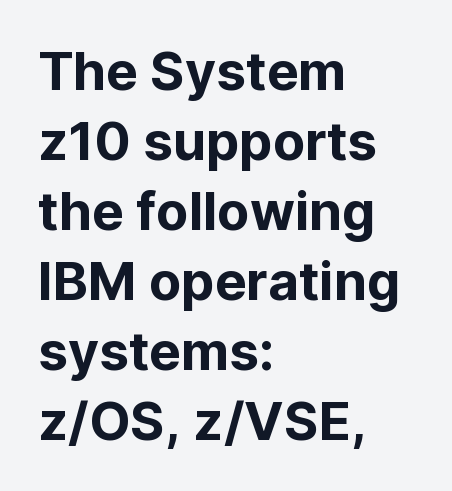
{"serif": "no", "italic": "no", "width": "normal", "stroke_contrast": "low", "x_height": "medium", "monospaced": "no", "underline": "no", "align": "left", "line_spacing": "normal", "line_spacing_ratio": 1.32, "letter_spacing": "normal", "letter_spacing_em": 0.0, "glyph_px": 53}
